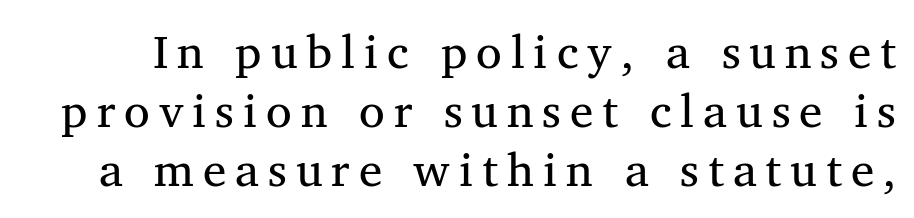
A light-to-regular cut is what we see here. The passage shown is typed in a proportional face where columns would drift. Vertical spacing — default. Is this a sans? No — the strokes have serifs. This is roman type, the default non-slanted kind.
